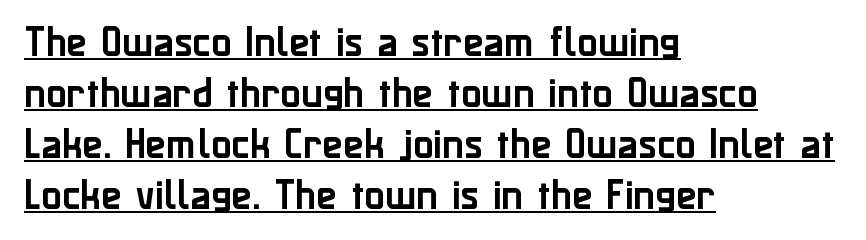
Q: Is the text italic (slanted)? A: No, it is upright.
Q: Is the typeface a serif or a sans-serif typeface? A: Sans-serif.
Q: Is the text underlined? A: Yes.
Q: How is the paragraph aligned? A: Left-aligned.
Q: Is the spacing between letters normal or unusually wide? A: Normal.
Q: Is the spacing between lines tight, normal or loose? A: Normal.
Q: Width (condensed, normal, or wide)? A: Normal.
Q: Stroke contrast? A: Low.
Q: x-height? A: Medium.
Q: Monospaced? A: No.
